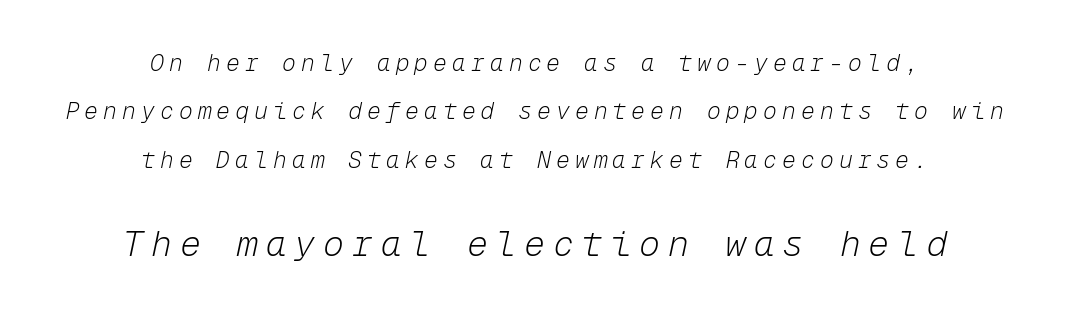
{"italic": "yes", "lean": "right", "slant_degrees": 12, "bold": "no", "weight": "light", "width": "normal", "stroke_contrast": "low", "x_height": "medium", "monospaced": "yes", "underline": "no", "align": "center", "line_spacing": "loose", "line_spacing_ratio": 2.1, "letter_spacing": "wide", "letter_spacing_em": 0.22, "larger_block": "second", "size_ratio": 1.52, "glyph_px": 35}
